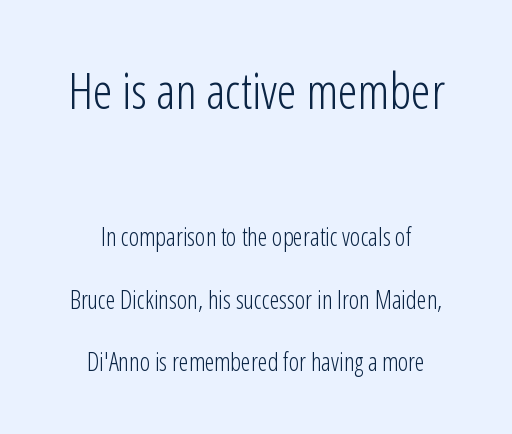
{"serif": "no", "italic": "no", "bold": "no", "weight": "light", "width": "condensed", "stroke_contrast": "low", "x_height": "medium", "monospaced": "no", "underline": "no", "align": "center", "line_spacing": "loose", "line_spacing_ratio": 2.49, "letter_spacing": "normal", "letter_spacing_em": 0.0, "larger_block": "first", "size_ratio": 2.0, "glyph_px": 50}
